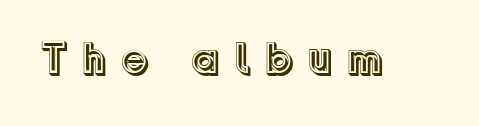
The image shows 44 px text type, upright; set unusually wide letter spacing (+0.33 em), not underlined; a medium x-height.
